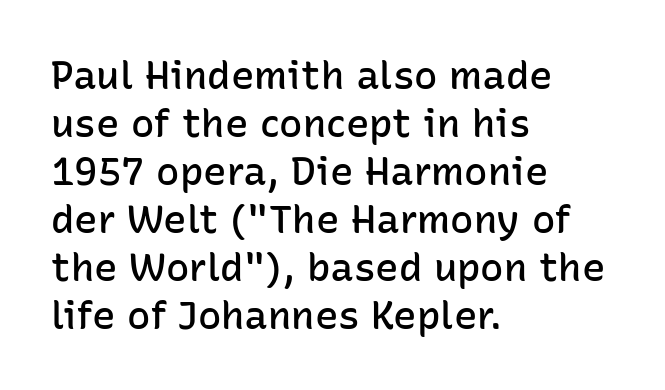
Varying glyph widths throughout — classic text-font behaviour. Caption: semibold face, moderately heavy strokes. The gaps between neighbouring characters are ordinary and unremarkable. Check under the words: just untouched page. The typography opts for an upright posture over an oblique one.
